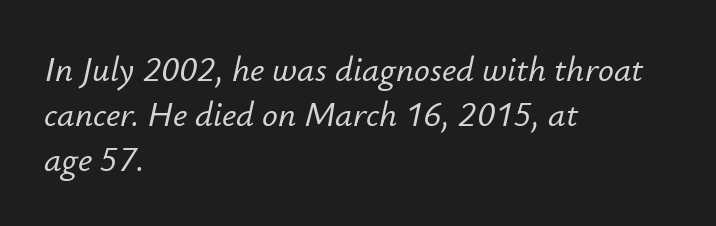
Nobody touched the tracking dial on this one. Varying glyph widths throughout — classic text-font behaviour. Vertically, the passage feels balanced, rows spaced as you'd expect. The strip under each line holds only bare page. Left-aligned paragraph, ragged on the right. Looking at the ascenders, they clearly lean.
